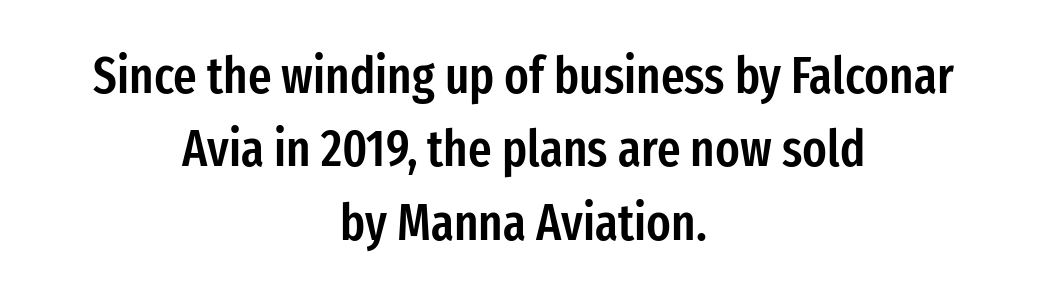
Q: Is the text bold? A: Semi-bold.
Q: Is the text italic (slanted)? A: No, it is upright.
Q: Is the typeface a serif or a sans-serif typeface? A: Sans-serif.
Q: Is the text underlined? A: No.
Q: How is the paragraph aligned? A: Centered.
Q: Is the spacing between letters normal or unusually wide? A: Normal.
Q: Is the spacing between lines tight, normal or loose? A: Normal.
Q: Width (condensed, normal, or wide)? A: Condensed.
Q: Stroke contrast? A: Low.
Q: x-height? A: Medium.
Q: Monospaced? A: No.
